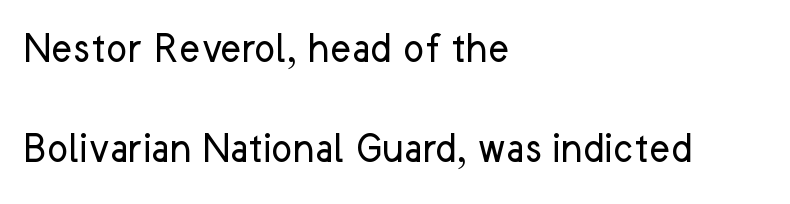
Q: Is the text bold? A: No.
Q: Is the text italic (slanted)? A: No, it is upright.
Q: Is the typeface a serif or a sans-serif typeface? A: Sans-serif.
Q: Is the text underlined? A: No.
Q: How is the paragraph aligned? A: Left-aligned.
Q: Is the spacing between letters normal or unusually wide? A: Normal.
Q: Is the spacing between lines tight, normal or loose? A: Loose.
Q: Width (condensed, normal, or wide)? A: Normal.
Q: Stroke contrast? A: Low.
Q: x-height? A: Medium.
Q: Monospaced? A: No.
